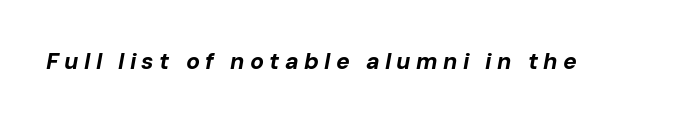
Q: Is the text bold? A: Yes.
Q: Is the text italic (slanted)? A: Yes, it leans right by about 10 degrees.
Q: Is the text underlined? A: No.
Q: Is the spacing between letters normal or unusually wide? A: Unusually wide.
